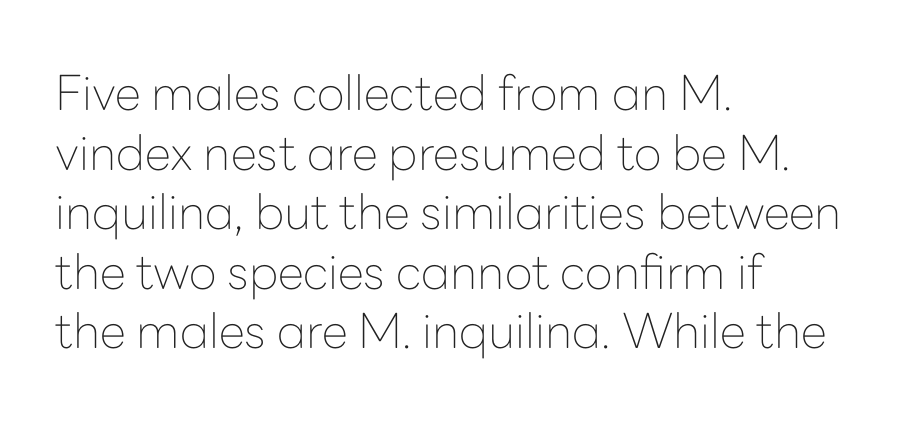
The type sits square on the baseline with zero lean. Character widths vary here, with narrow letters taking less room than wide ones. Heft: none added — not bold. The text was rendered using a sans face with plain stroke endings.
